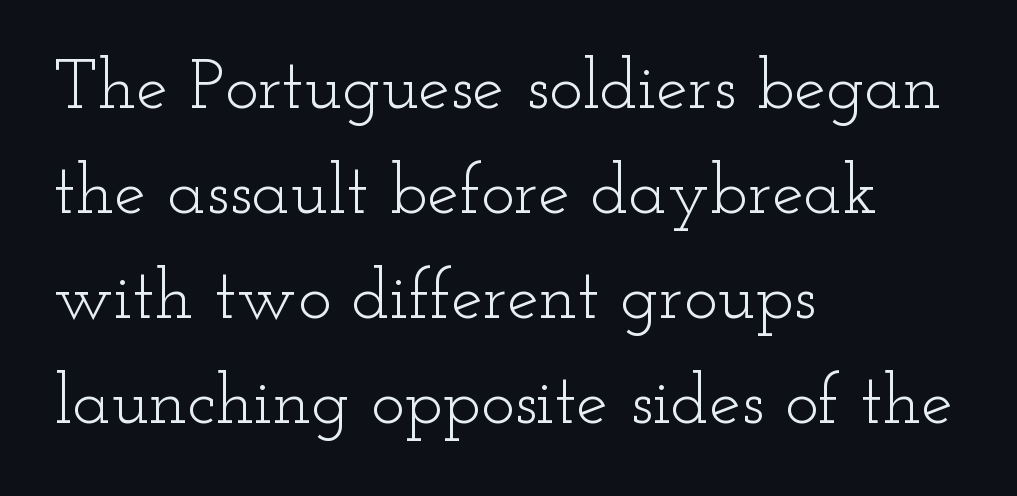
{"serif": "yes", "italic": "no", "bold": "no", "weight": "light", "width": "wide", "stroke_contrast": "low", "x_height": "small", "monospaced": "no", "underline": "no", "align": "left", "line_spacing": "normal", "line_spacing_ratio": 1.48, "letter_spacing": "normal", "letter_spacing_em": 0.0, "glyph_px": 71}
